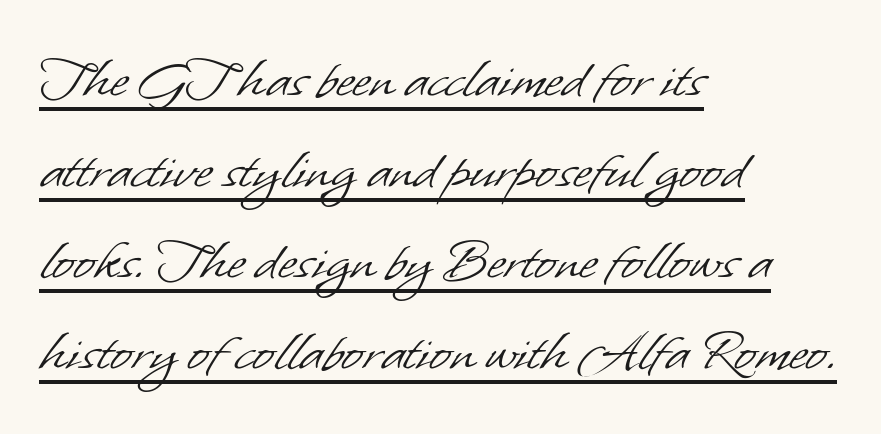
{"serif": "no", "bold": "no", "weight": "light", "width": "normal", "stroke_contrast": "low", "x_height": "small", "monospaced": "no", "underline": "yes", "align": "left", "line_spacing": "normal", "line_spacing_ratio": 1.42, "letter_spacing": "normal", "letter_spacing_em": 0.0, "glyph_px": 64}
